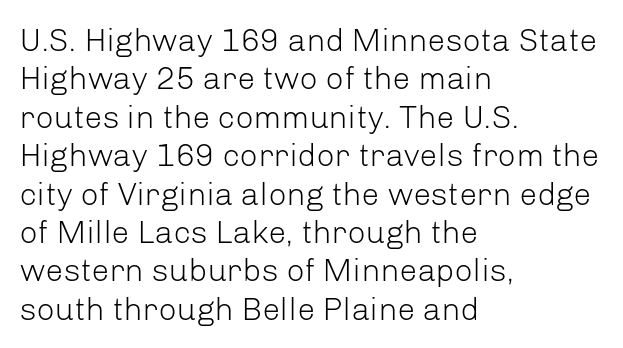
Q: Is the text bold? A: No.
Q: Is the text italic (slanted)? A: No, it is upright.
Q: Is the typeface a serif or a sans-serif typeface? A: Sans-serif.
Q: Is the text underlined? A: No.
Q: How is the paragraph aligned? A: Left-aligned.
Q: Is the spacing between letters normal or unusually wide? A: Normal.
Q: Width (condensed, normal, or wide)? A: Normal.
Q: Stroke contrast? A: Low.
Q: x-height? A: Medium.
Q: Monospaced? A: No.
